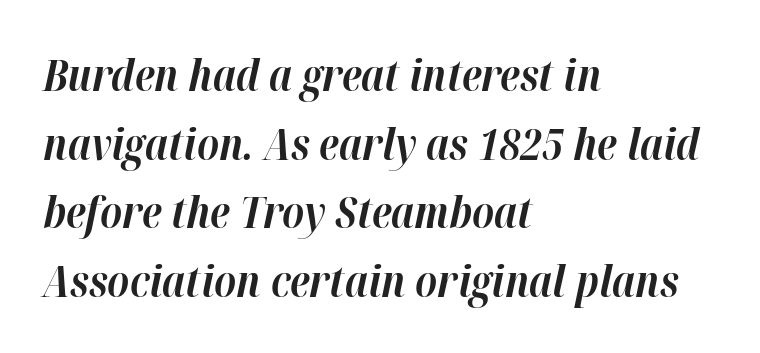
The image shows 44 px bold type, italic (leaning right); set left-aligned, normal line spacing (1.56x), normal letter spacing, not underlined; high stroke contrast and a medium x-height.
